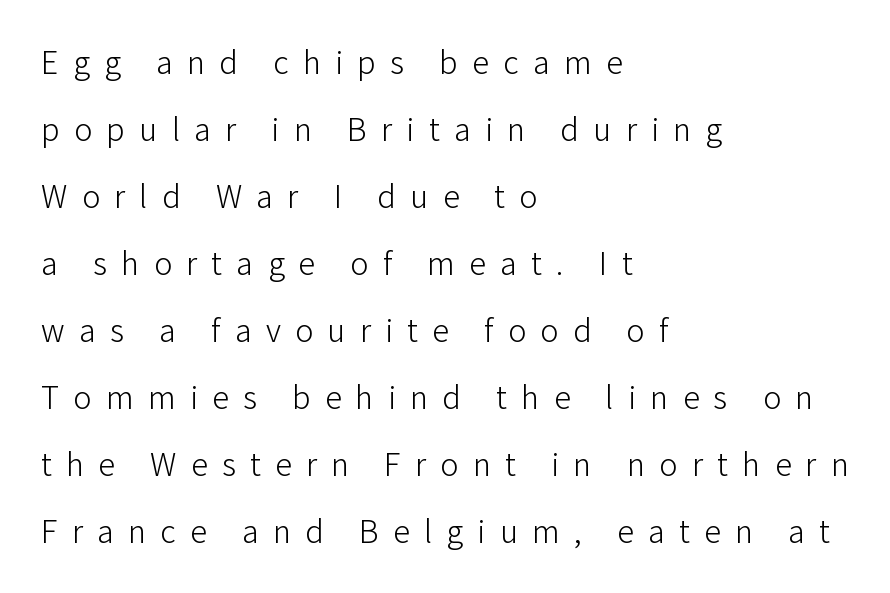
Q: Is the text bold? A: No.
Q: Is the text italic (slanted)? A: No, it is upright.
Q: Is the typeface a serif or a sans-serif typeface? A: Sans-serif.
Q: Is the text underlined? A: No.
Q: How is the paragraph aligned? A: Left-aligned.
Q: Is the spacing between letters normal or unusually wide? A: Unusually wide.
Q: Is the spacing between lines tight, normal or loose? A: Loose.
Q: Width (condensed, normal, or wide)? A: Normal.
Q: Stroke contrast? A: Low.
Q: x-height? A: Medium.
Q: Monospaced? A: No.
